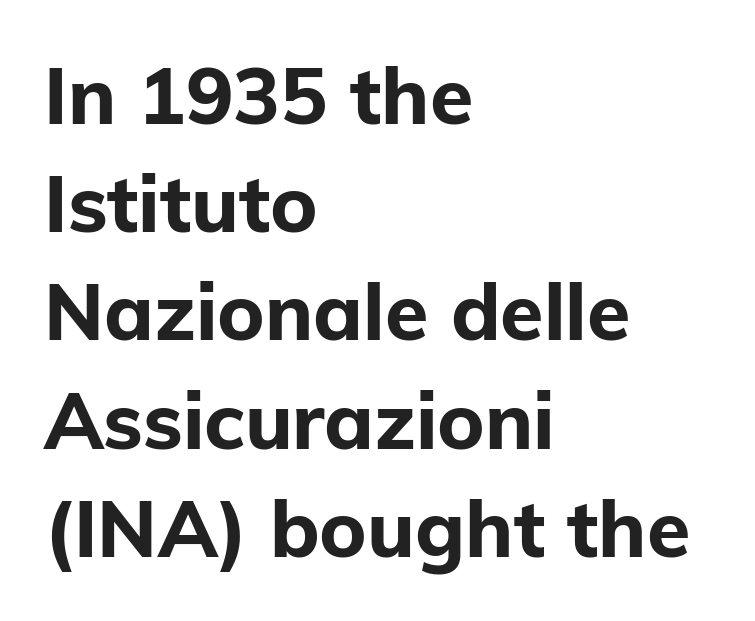
{"serif": "no", "italic": "no", "bold": "yes", "weight": "bold", "width": "normal", "stroke_contrast": "low", "x_height": "medium", "monospaced": "no", "underline": "no", "align": "left", "line_spacing": "normal", "line_spacing_ratio": 1.37, "letter_spacing": "normal", "letter_spacing_em": 0.0, "glyph_px": 79}
